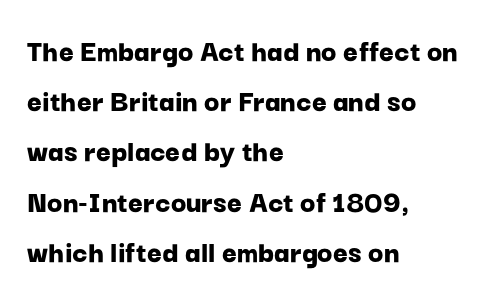
The image shows 32 px bold sans-serif type, upright; set left-aligned, normal line spacing (1.57x), normal letter spacing, not underlined; low stroke contrast and a medium x-height.
